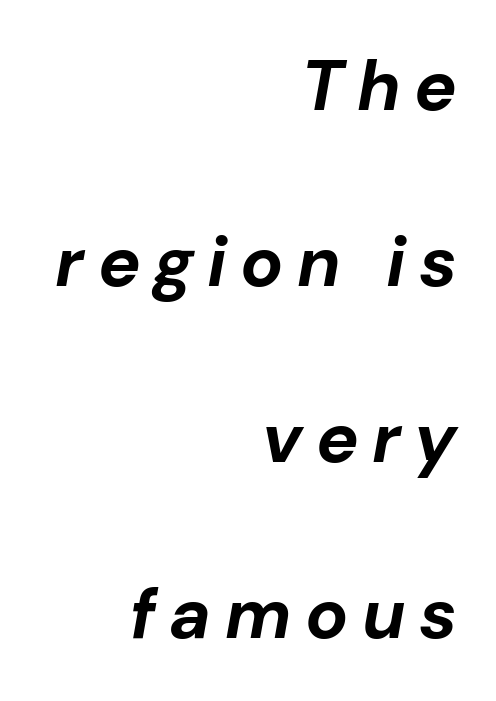
Q: Is the text bold? A: Yes.
Q: Is the text italic (slanted)? A: Yes, it leans right by about 10 degrees.
Q: Is the text underlined? A: No.
Q: How is the paragraph aligned? A: Right-aligned.
Q: Is the spacing between lines tight, normal or loose? A: Loose.
Q: Width (condensed, normal, or wide)? A: Normal.
Q: Stroke contrast? A: Low.
Q: x-height? A: Medium.
Q: Monospaced? A: No.
